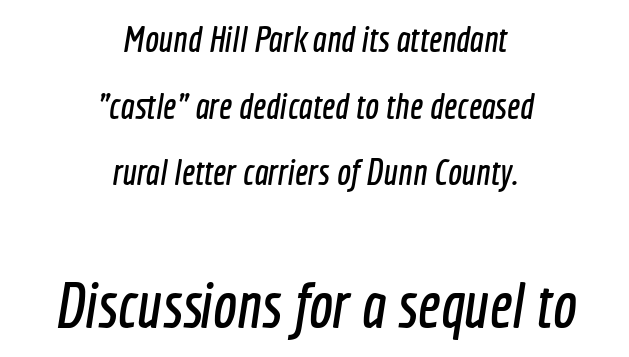
Q: Is the typeface a serif or a sans-serif typeface? A: Sans-serif.
Q: Is the text underlined? A: No.
Q: How is the paragraph aligned? A: Centered.
Q: Is the spacing between letters normal or unusually wide? A: Normal.
Q: Which block of text is set in a larger size, the first (top) or the second (bottom)? A: The second (bottom) one.
Q: Width (condensed, normal, or wide)? A: Condensed.
Q: x-height? A: Medium.
Q: Monospaced? A: No.
